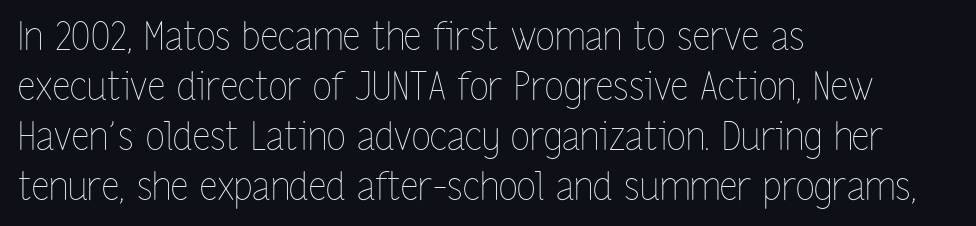
Q: Is the text bold? A: No.
Q: Is the text italic (slanted)? A: No, it is upright.
Q: Is the text underlined? A: No.
Q: How is the paragraph aligned? A: Left-aligned.
Q: Is the spacing between letters normal or unusually wide? A: Normal.
Q: Is the spacing between lines tight, normal or loose? A: Normal.
Q: Width (condensed, normal, or wide)? A: Condensed.
Q: Stroke contrast? A: Low.
Q: x-height? A: Medium.
Q: Monospaced? A: No.
